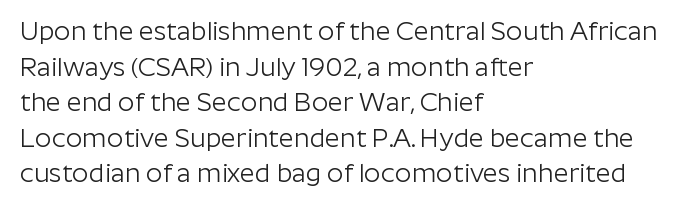
The image shows 26 px text type, upright; set left-aligned, normal line spacing (1.37x), normal letter spacing, not underlined.
